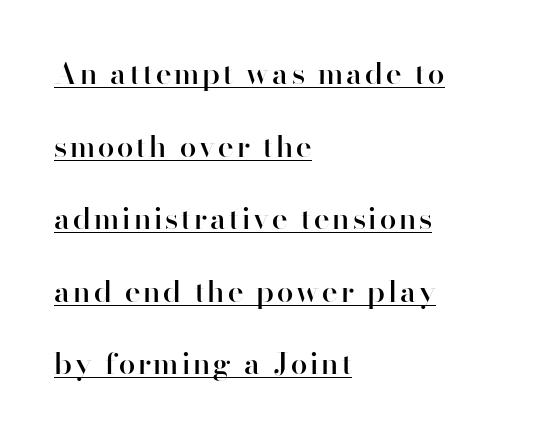
Note: no serifs on the glyphs. If you measured baseline to baseline, you'd find a long distance. Spacing verdict: proportional, widths tailored to each character. Check the space under the baseline: a stroke is drawn there. Leftover space on each line is placed entirely after the last word.
